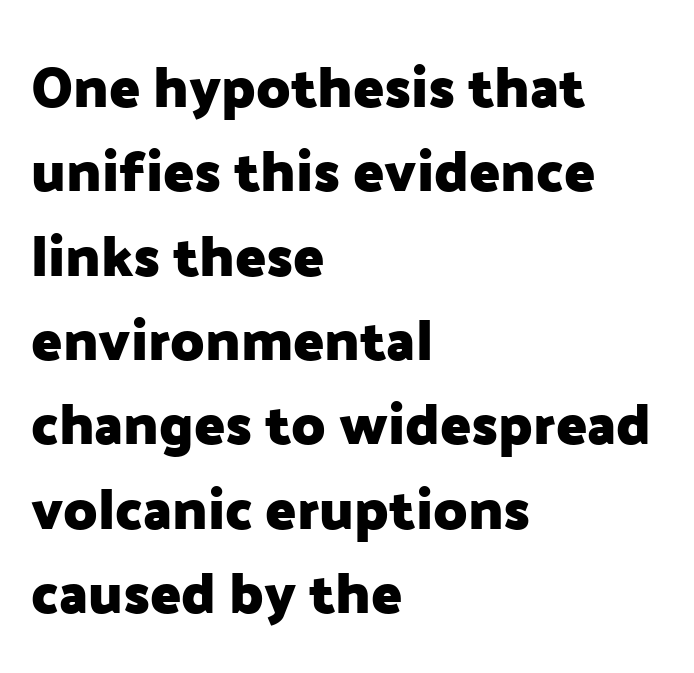
Nobody touched the tracking dial on this one. Glance below the letters and you will spot only blank space. Rendered with straight, roman letterforms. Look at the bottom of the vertical strokes: they stop flat, with no serifs. Note the varied advance widths — an 'i' is clearly narrower than an 'm'.
